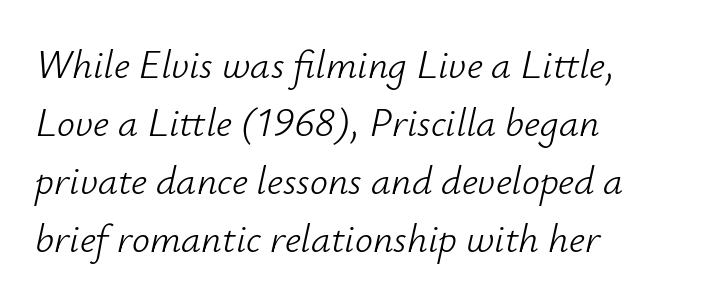
Q: Is the text bold? A: No.
Q: Is the text italic (slanted)? A: Yes, it leans right by about 12 degrees.
Q: Is the text underlined? A: No.
Q: How is the paragraph aligned? A: Left-aligned.
Q: Is the spacing between letters normal or unusually wide? A: Normal.
Q: Is the spacing between lines tight, normal or loose? A: Normal.
Q: Width (condensed, normal, or wide)? A: Normal.
Q: Stroke contrast? A: Low.
Q: x-height? A: Small.
Q: Monospaced? A: No.
